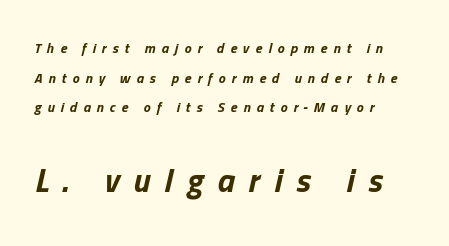
The image shows 33 px bold type, italic (leaning right); set left-aligned, loose line spacing (2.11x), unusually wide letter spacing (+0.43 em), not underlined; the second (bottom) block is 2.36x larger; low stroke contrast and a medium x-height.
